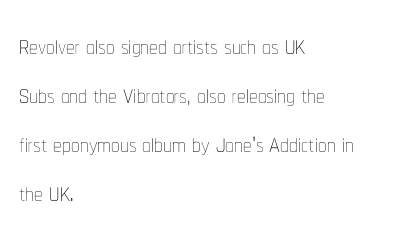
Compared with typical paragraphs, the rows here are spaced about the same. A typesetter would call this proportional, since set widths differ per character. Weight: not bold — regular or lighter. Between one letter and the next there's only the usual sliver of space.
